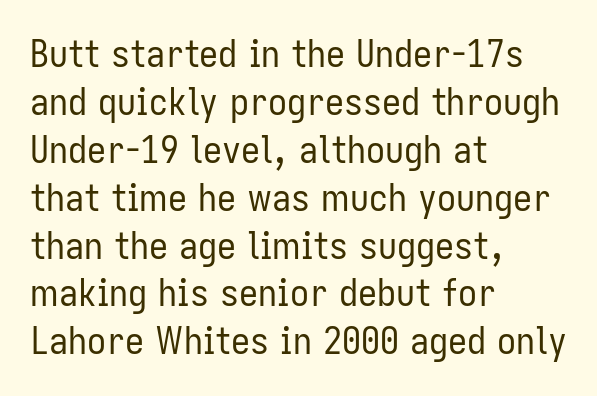
The image shows 38 px regular-weight, condensed sans-serif type, upright; set left-aligned, normal line spacing (1.26x), normal letter spacing, not underlined; low stroke contrast and a medium x-height.
